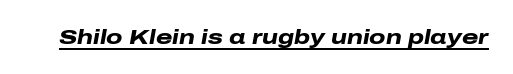
A typesetter would mark this as italic. The horizontal fit of the characters is conventional and even. These characters rest on top of a visible drawn line. Students, this is bold: see how much ink each stroke carries.
